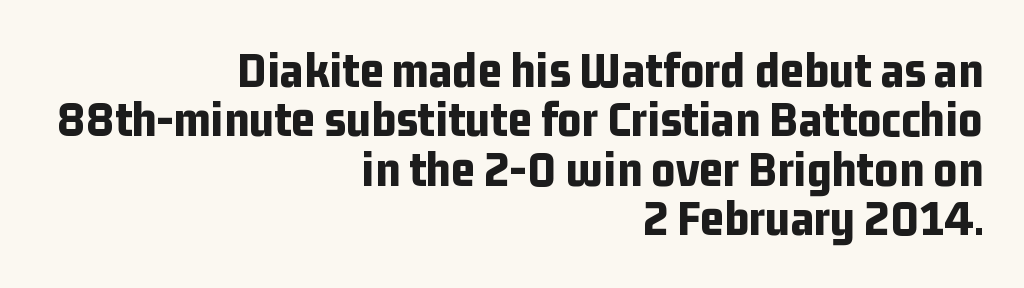
{"serif": "no", "italic": "no", "bold": "yes", "weight": "bold", "width": "condensed", "stroke_contrast": "low", "x_height": "medium", "monospaced": "no", "underline": "no", "align": "right", "line_spacing": "tight", "line_spacing_ratio": 0.95, "letter_spacing": "normal", "letter_spacing_em": 0.0, "glyph_px": 52}
